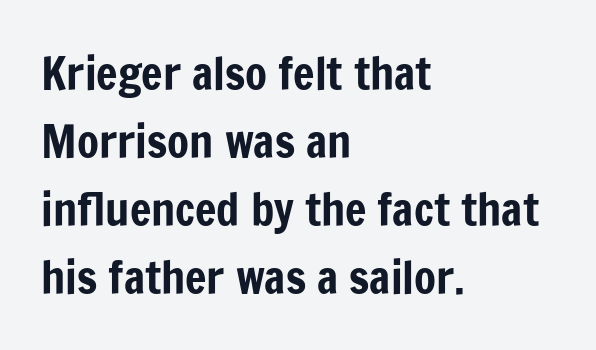
{"serif": "no", "italic": "no", "width": "condensed", "stroke_contrast": "low", "x_height": "medium", "monospaced": "no", "underline": "no", "align": "left", "line_spacing": "normal", "line_spacing_ratio": 1.51, "letter_spacing": "normal", "letter_spacing_em": 0.0, "glyph_px": 45}
